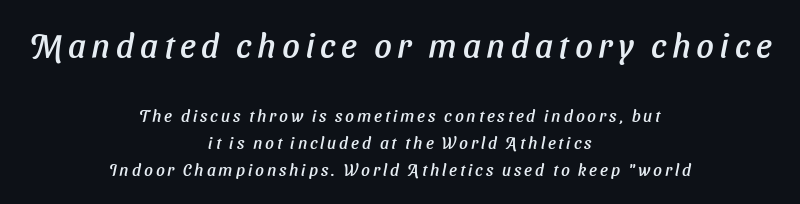
{"italic": "yes", "lean": "right", "slant_degrees": 11, "width": "normal", "stroke_contrast": "low", "x_height": "medium", "monospaced": "no", "underline": "no", "align": "center", "line_spacing": "normal", "line_spacing_ratio": 1.59, "larger_block": "first", "size_ratio": 2.0, "glyph_px": 34}
